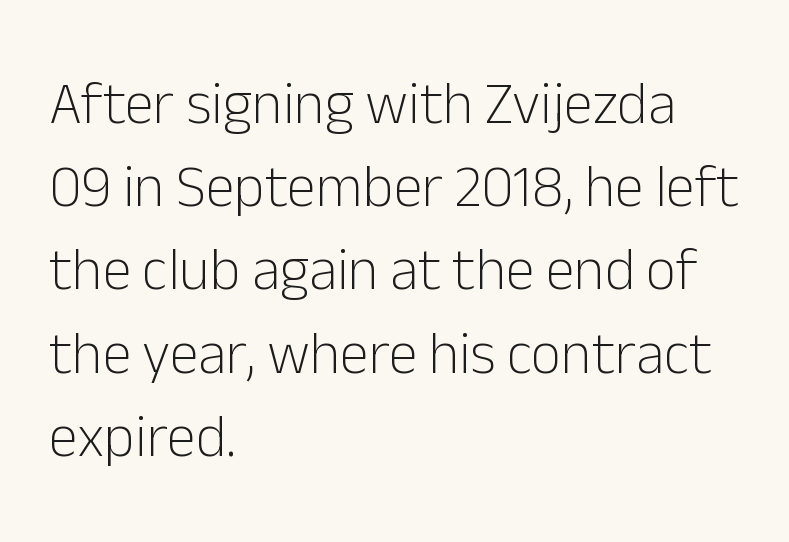
The image shows 59 px light sans-serif type, upright; set left-aligned, normal line spacing (1.41x), normal letter spacing, not underlined; low stroke contrast and a medium x-height.
